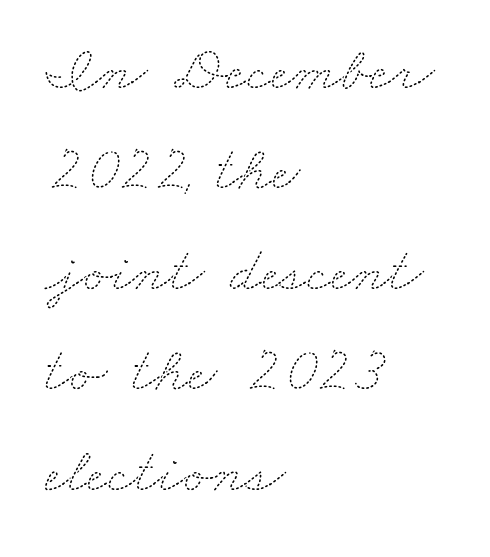
{"bold": "no", "weight": "thin", "width": "wide", "stroke_contrast": "medium", "x_height": "small", "monospaced": "no", "underline": "no", "align": "left", "line_spacing": "normal", "line_spacing_ratio": 1.57, "letter_spacing": "normal", "letter_spacing_em": 0.0, "glyph_px": 64}
